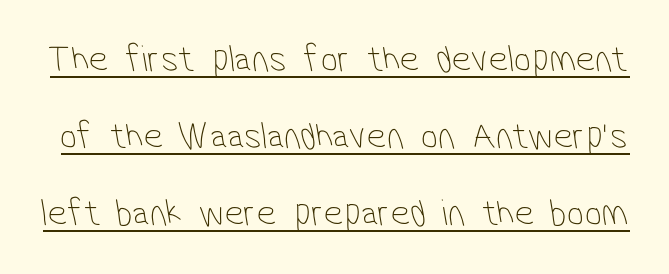
Q: Is the text bold? A: No.
Q: Is the typeface a serif or a sans-serif typeface? A: Sans-serif.
Q: Is the text underlined? A: Yes.
Q: Is the spacing between letters normal or unusually wide? A: Normal.
Q: Is the spacing between lines tight, normal or loose? A: Loose.
Q: Width (condensed, normal, or wide)? A: Condensed.
Q: Stroke contrast? A: Low.
Q: x-height? A: Medium.
Q: Monospaced? A: No.
